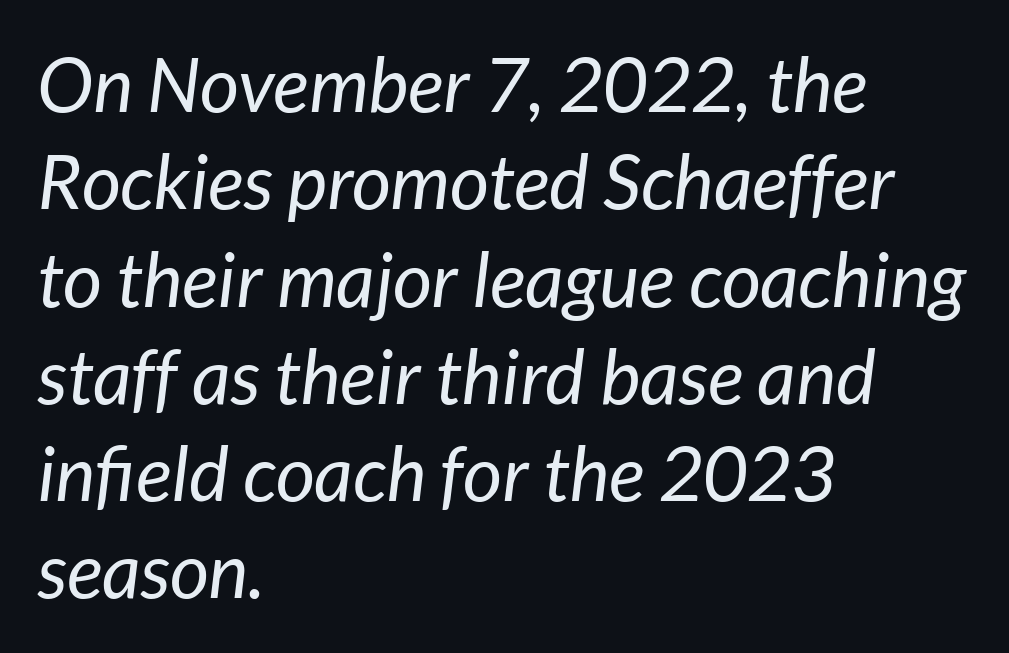
The image shows 76 px regular-weight type, italic (leaning right); set left-aligned, normal line spacing (1.28x), normal letter spacing, not underlined; low stroke contrast and a medium x-height.
